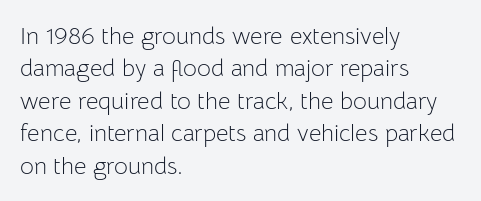
{"italic": "no", "bold": "no", "underline": "no", "align": "left", "line_spacing": "normal", "line_spacing_ratio": 1.35, "letter_spacing": "normal", "letter_spacing_em": 0.0, "glyph_px": 24}
